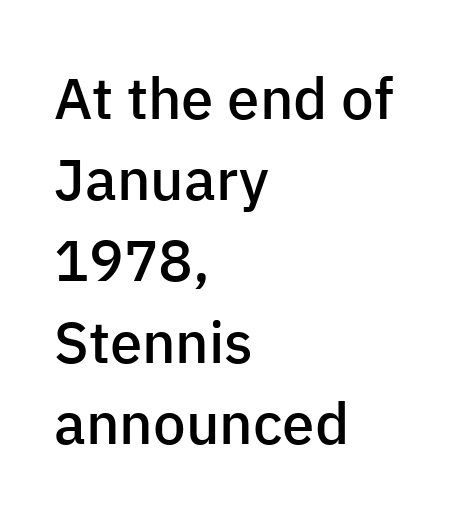
Reading down the column, the eye jumps a familiar distance to each next line. The lines are quadded left. Ordinary non-slanted type is in use. Is this a fixed-width face? No — the glyphs have proportional, varying widths. Its strokes are somewhat broadened, the hallmark of semibold type. The passage shown has conventional tracking throughout.
